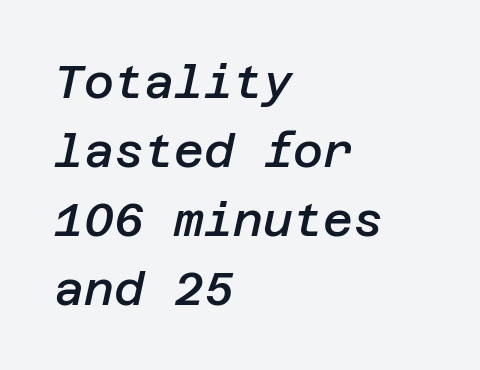
Q: Is the text bold? A: Semi-bold.
Q: Is the text italic (slanted)? A: Yes, it leans right by about 12 degrees.
Q: Is the text underlined? A: No.
Q: How is the paragraph aligned? A: Left-aligned.
Q: Is the spacing between letters normal or unusually wide? A: Normal.
Q: Is the spacing between lines tight, normal or loose? A: Normal.
Q: Width (condensed, normal, or wide)? A: Normal.
Q: Stroke contrast? A: Low.
Q: x-height? A: Large.
